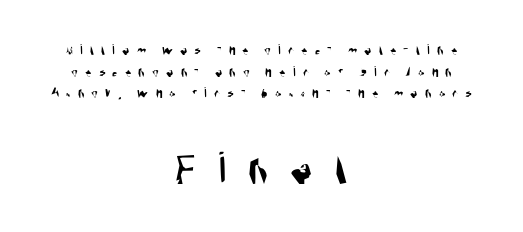
Normally led — the rows are evenly, conventionally spaced. A clean baseline with only descenders dipping below it. How are the letters spaced? Widely, with obvious added tracking. These lines are composed in type without serifs. Think of a printed novel: that variable character pitch is what you see here. Visually the block forms a symmetrical silhouette, jagged on both flanks.
